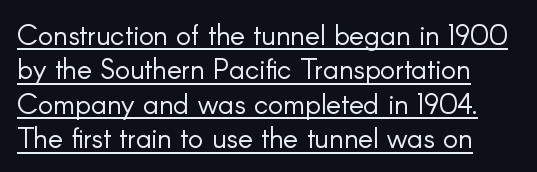
A typesetter would call this proportional, since set widths differ per character. The typesetting does not lean heavy: it is not bold. Words appear dense and cohesive because spacing is normal. Serifs: no, the terminals of the letterforms are clean. Rendered with straight, roman letterforms.
